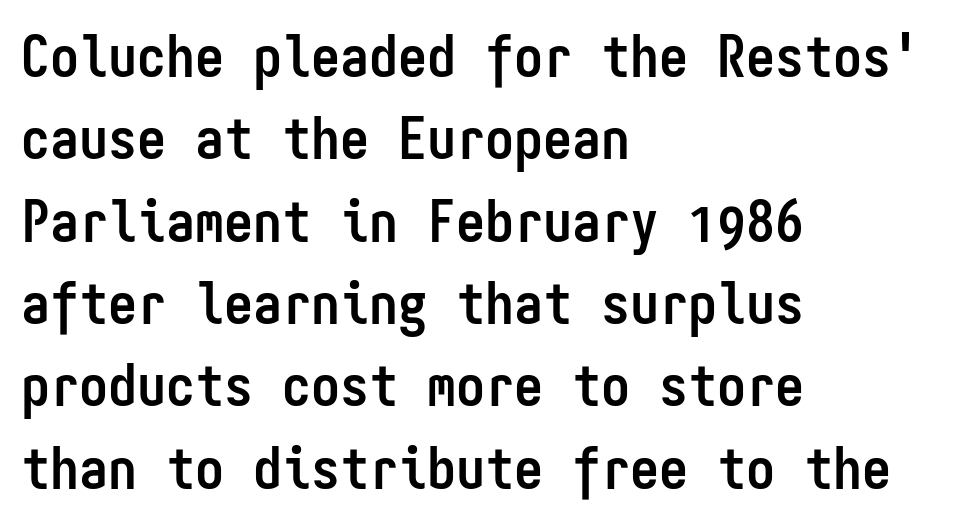
The image shows 58 px semibold, condensed sans-serif type, upright, monospaced; set left-aligned, normal line spacing (1.42x), normal letter spacing, not underlined; low stroke contrast and a medium x-height.
